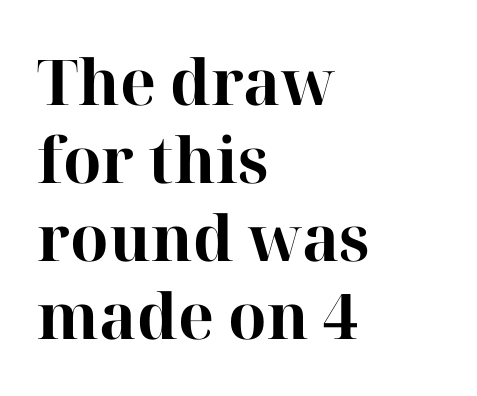
Note the varied advance widths — an 'i' is clearly narrower than an 'm'. The glyphs have the mass of a bold cut. Rule under the text: the space is simply empty. A student would call this left alignment; a typographer would say flush left, rag right. Posture: straight, roman, zero tilt. Little horizontal feet cap the strokes, marking this as serif type.
